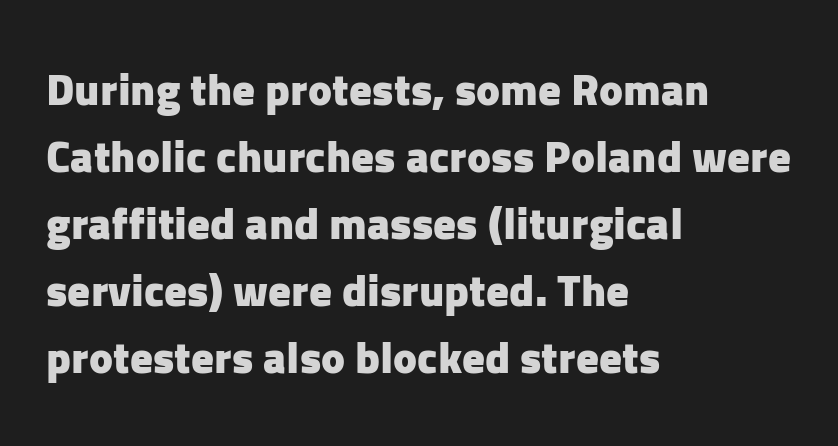
{"serif": "no", "italic": "no", "bold": "yes", "weight": "heavy", "width": "normal", "stroke_contrast": "low", "x_height": "medium", "monospaced": "no", "underline": "no", "align": "left", "line_spacing": "normal", "line_spacing_ratio": 1.49, "letter_spacing": "normal", "letter_spacing_em": 0.0, "glyph_px": 45}
